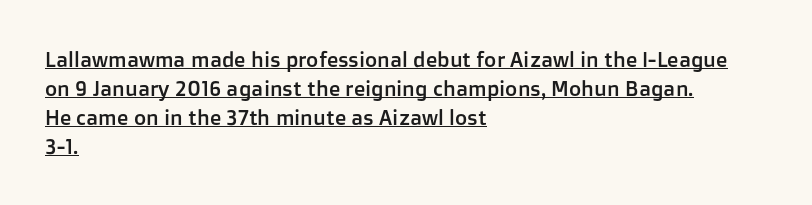
Q: Is the text italic (slanted)? A: No, it is upright.
Q: Is the text underlined? A: Yes.
Q: How is the paragraph aligned? A: Left-aligned.
Q: Is the spacing between letters normal or unusually wide? A: Normal.
Q: Is the spacing between lines tight, normal or loose? A: Normal.
